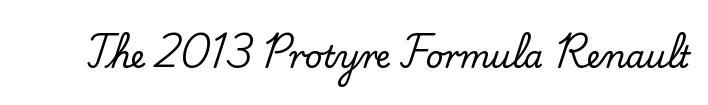
{"serif": "yes", "width": "normal", "stroke_contrast": "low", "x_height": "small", "monospaced": "no", "underline": "no", "letter_spacing": "normal", "letter_spacing_em": 0.0, "glyph_px": 31}
